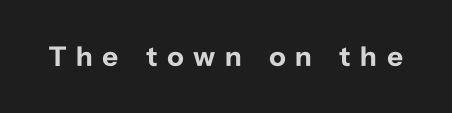
The image shows 28 px bold sans-serif type, upright; set unusually wide letter spacing (+0.34 em), not underlined; low stroke contrast and a medium x-height.
